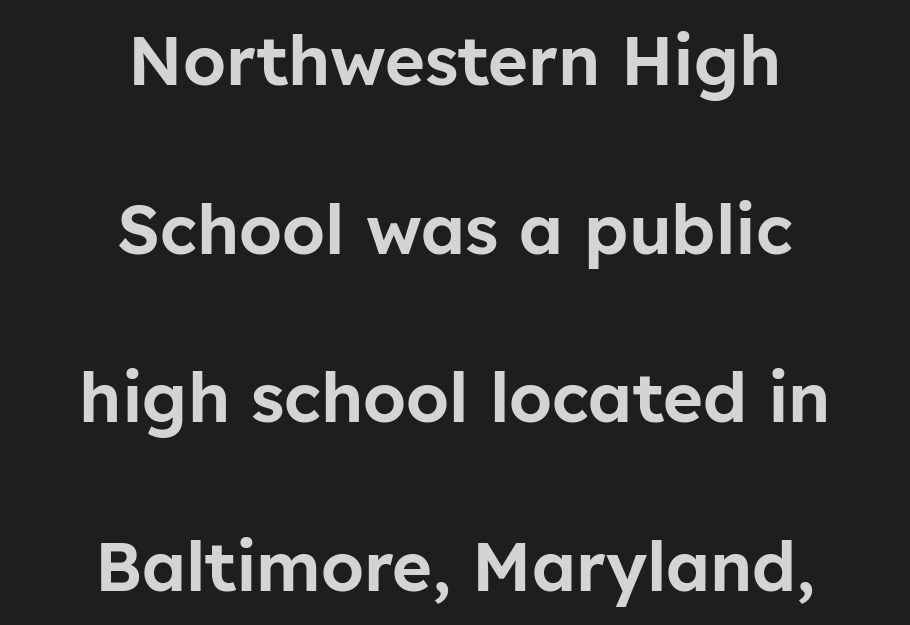
{"serif": "no", "italic": "no", "width": "normal", "stroke_contrast": "low", "x_height": "medium", "monospaced": "no", "underline": "no", "align": "center", "line_spacing": "loose", "line_spacing_ratio": 2.48, "letter_spacing": "normal", "letter_spacing_em": 0.0, "glyph_px": 68}
